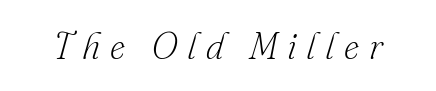
Bare-footed words on every line. Regarding serifs, this sample has them. The lettering tilts uniformly, giving the passage an italic look. A typesetter would call this proportional, since set widths differ per character.
